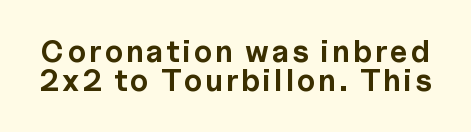
Q: Is the text bold? A: Yes.
Q: Is the text italic (slanted)? A: No, it is upright.
Q: Is the typeface a serif or a sans-serif typeface? A: Sans-serif.
Q: Is the text underlined? A: No.
Q: Is the spacing between lines tight, normal or loose? A: Tight.
Q: Width (condensed, normal, or wide)? A: Normal.
Q: x-height? A: Medium.
Q: Monospaced? A: No.
